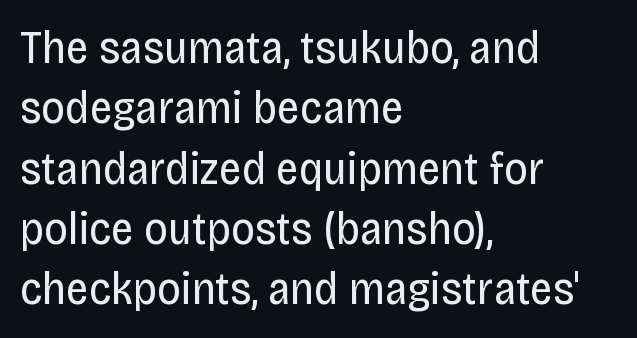
The image shows 46 px regular-weight, condensed sans-serif type, upright; set left-aligned, normal line spacing (1.31x), normal letter spacing, not underlined; low stroke contrast and a large x-height.
